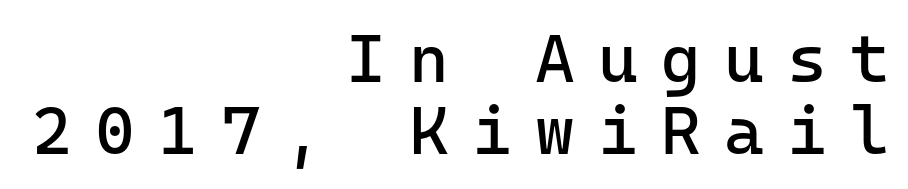
Q: Is the text bold? A: No.
Q: Is the text italic (slanted)? A: No, it is upright.
Q: Is the typeface a serif or a sans-serif typeface? A: Sans-serif.
Q: Is the text underlined? A: No.
Q: How is the paragraph aligned? A: Right-aligned.
Q: Is the spacing between letters normal or unusually wide? A: Unusually wide.
Q: Is the spacing between lines tight, normal or loose? A: Tight.
Q: Width (condensed, normal, or wide)? A: Normal.
Q: Stroke contrast? A: Low.
Q: x-height? A: Medium.
Q: Monospaced? A: Yes.
